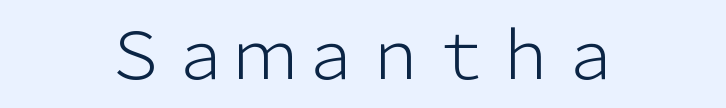
{"serif": "no", "italic": "no", "bold": "no", "weight": "light", "width": "normal", "stroke_contrast": "low", "x_height": "medium", "monospaced": "no", "underline": "no", "letter_spacing": "normal", "letter_spacing_em": 0.0, "glyph_px": 65}
